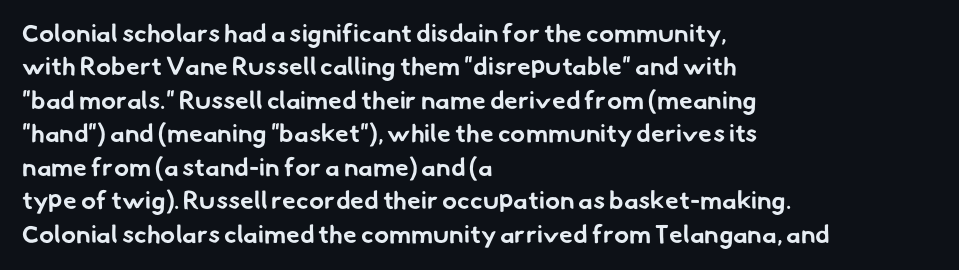
{"bold": "yes", "underline": "no", "align": "left", "line_spacing": "normal", "line_spacing_ratio": 1.34, "letter_spacing": "normal", "letter_spacing_em": 0.0, "glyph_px": 25}
